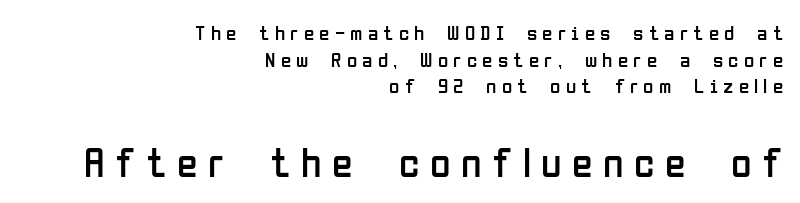
Q: Is the text bold? A: No.
Q: Is the text italic (slanted)? A: No, it is upright.
Q: Is the typeface a serif or a sans-serif typeface? A: Sans-serif.
Q: Is the text underlined? A: No.
Q: How is the paragraph aligned? A: Right-aligned.
Q: Is the spacing between letters normal or unusually wide? A: Unusually wide.
Q: Is the spacing between lines tight, normal or loose? A: Normal.
Q: Which block of text is set in a larger size, the first (top) or the second (bottom)? A: The second (bottom) one.
Q: Width (condensed, normal, or wide)? A: Condensed.
Q: Stroke contrast? A: Low.
Q: x-height? A: Medium.
Q: Monospaced? A: No.
